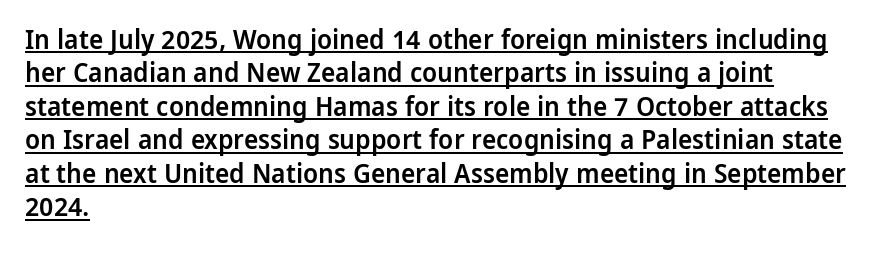
{"italic": "no", "bold": "semi", "underline": "yes", "align": "left", "line_spacing_ratio": 1.24, "letter_spacing": "normal", "letter_spacing_em": 0.0, "glyph_px": 27}
